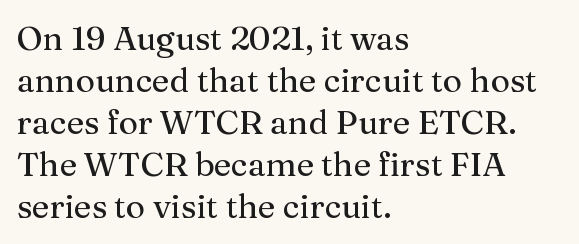
Q: Is the text italic (slanted)? A: No, it is upright.
Q: Is the typeface a serif or a sans-serif typeface? A: Serif.
Q: Is the text underlined? A: No.
Q: How is the paragraph aligned? A: Left-aligned.
Q: Is the spacing between letters normal or unusually wide? A: Normal.
Q: Is the spacing between lines tight, normal or loose? A: Normal.
Q: Width (condensed, normal, or wide)? A: Normal.
Q: Stroke contrast? A: Medium.
Q: x-height? A: Medium.
Q: Monospaced? A: No.
